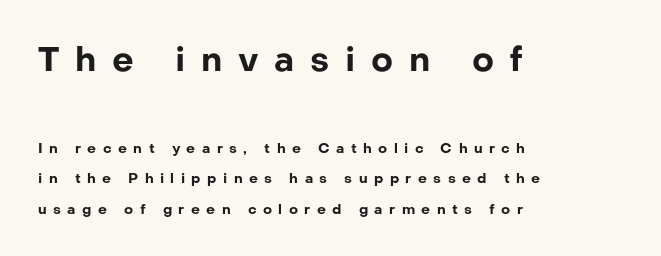
{"serif": "no", "italic": "no", "bold": "yes", "weight": "bold", "width": "normal", "stroke_contrast": "low", "x_height": "medium", "monospaced": "no", "underline": "no", "align": "left", "line_spacing": "loose", "line_spacing_ratio": 2.17, "letter_spacing": "wide", "letter_spacing_em": 0.46, "larger_block": "first", "size_ratio": 2.43, "glyph_px": 34}
